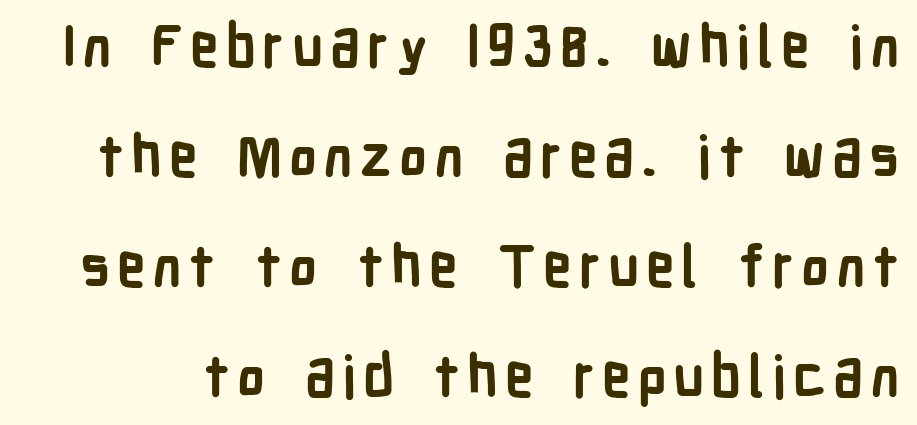
Q: Is the text bold? A: Yes.
Q: Is the text italic (slanted)? A: No, it is upright.
Q: Is the typeface a serif or a sans-serif typeface? A: Sans-serif.
Q: Is the text underlined? A: No.
Q: Is the spacing between lines tight, normal or loose? A: Loose.
Q: Width (condensed, normal, or wide)? A: Condensed.
Q: Stroke contrast? A: Low.
Q: x-height? A: Medium.
Q: Monospaced? A: No.
